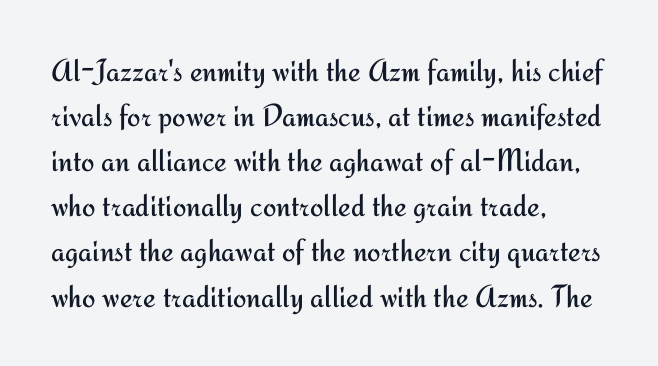
Q: Is the text bold? A: No.
Q: Is the text italic (slanted)? A: No, it is upright.
Q: Is the typeface a serif or a sans-serif typeface? A: Sans-serif.
Q: Is the text underlined? A: No.
Q: How is the paragraph aligned? A: Left-aligned.
Q: Is the spacing between letters normal or unusually wide? A: Normal.
Q: Is the spacing between lines tight, normal or loose? A: Normal.
Q: Width (condensed, normal, or wide)? A: Normal.
Q: Stroke contrast? A: Medium.
Q: x-height? A: Small.
Q: Monospaced? A: No.
